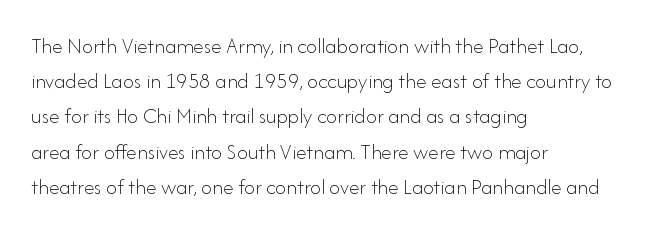
The image shows 22 px text type, upright; set left-aligned, normal line spacing (1.6x), normal letter spacing, not underlined.
